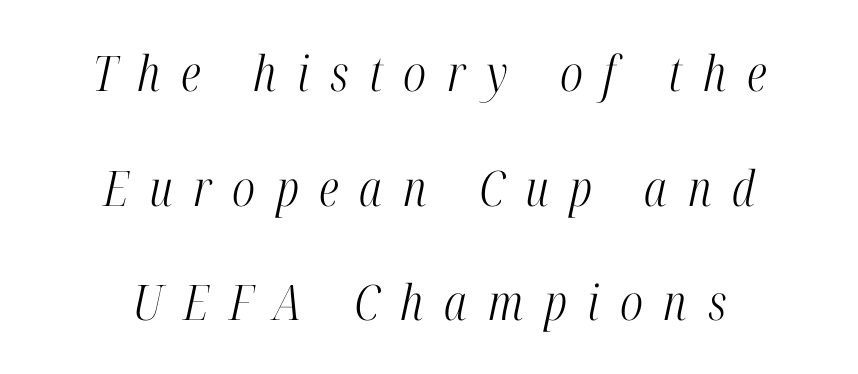
The image shows 49 px light, condensed serif type, italic (leaning right); set centered, loose line spacing (2.34x), unusually wide letter spacing (+0.42 em), not underlined; high stroke contrast and a medium x-height.
